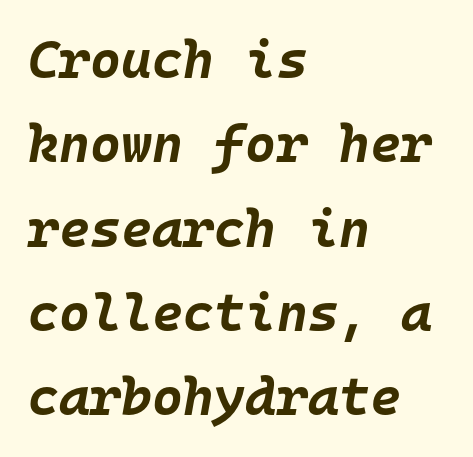
{"italic": "yes", "lean": "right", "slant_degrees": 10, "bold": "yes", "weight": "bold", "width": "normal", "stroke_contrast": "low", "x_height": "large", "monospaced": "yes", "underline": "no", "align": "left", "line_spacing": "normal", "line_spacing_ratio": 1.59, "letter_spacing": "normal", "letter_spacing_em": 0.0, "glyph_px": 53}
